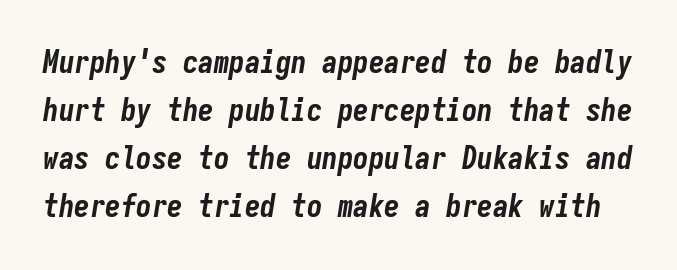
Q: Is the text bold? A: Yes.
Q: Is the text italic (slanted)? A: Yes, it leans right by about 9 degrees.
Q: Is the text underlined? A: No.
Q: Is the spacing between letters normal or unusually wide? A: Normal.
Q: Is the spacing between lines tight, normal or loose? A: Normal.
Q: Width (condensed, normal, or wide)? A: Condensed.
Q: Stroke contrast? A: Low.
Q: x-height? A: Medium.
Q: Monospaced? A: Yes.
